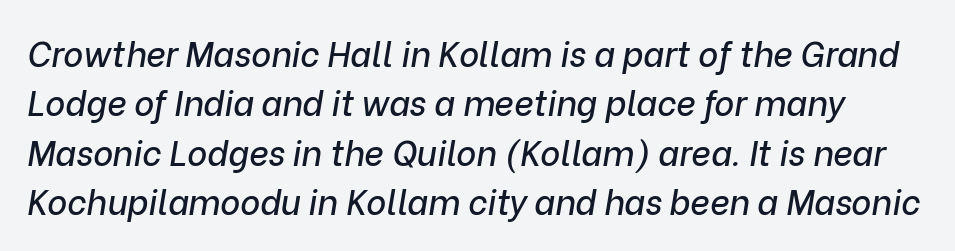
Q: Is the text italic (slanted)? A: Yes, it leans right by about 9 degrees.
Q: Is the text underlined? A: No.
Q: Is the spacing between letters normal or unusually wide? A: Normal.
Q: Is the spacing between lines tight, normal or loose? A: Normal.
Q: Width (condensed, normal, or wide)? A: Normal.
Q: Stroke contrast? A: Low.
Q: x-height? A: Medium.
Q: Monospaced? A: No.
